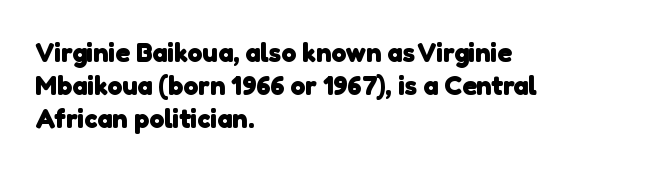
Q: Is the text bold? A: Yes.
Q: Is the text underlined? A: No.
Q: How is the paragraph aligned? A: Left-aligned.
Q: Is the spacing between letters normal or unusually wide? A: Normal.
